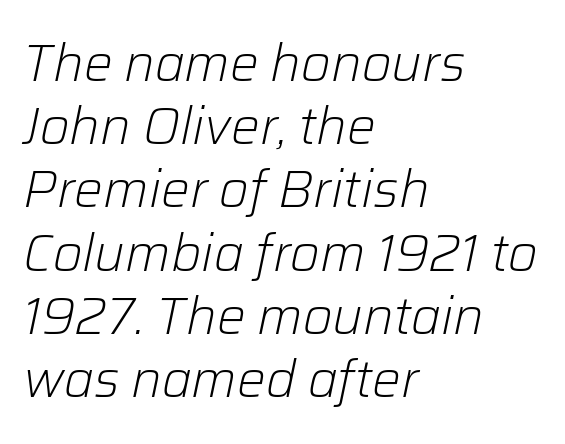
{"italic": "yes", "lean": "right", "slant_degrees": 12, "bold": "no", "weight": "light", "width": "normal", "stroke_contrast": "low", "x_height": "medium", "monospaced": "no", "underline": "no", "align": "left", "line_spacing_ratio": 1.24, "letter_spacing": "normal", "letter_spacing_em": 0.0, "glyph_px": 51}
